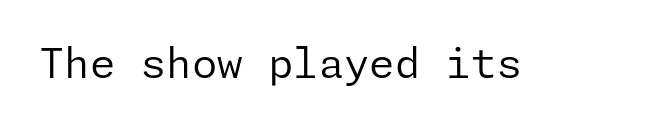
Q: Is the text bold? A: No.
Q: Is the text italic (slanted)? A: No, it is upright.
Q: Is the typeface a serif or a sans-serif typeface? A: Sans-serif.
Q: Is the text underlined? A: No.
Q: Is the spacing between letters normal or unusually wide? A: Normal.
Q: Width (condensed, normal, or wide)? A: Normal.
Q: Stroke contrast? A: Low.
Q: x-height? A: Medium.
